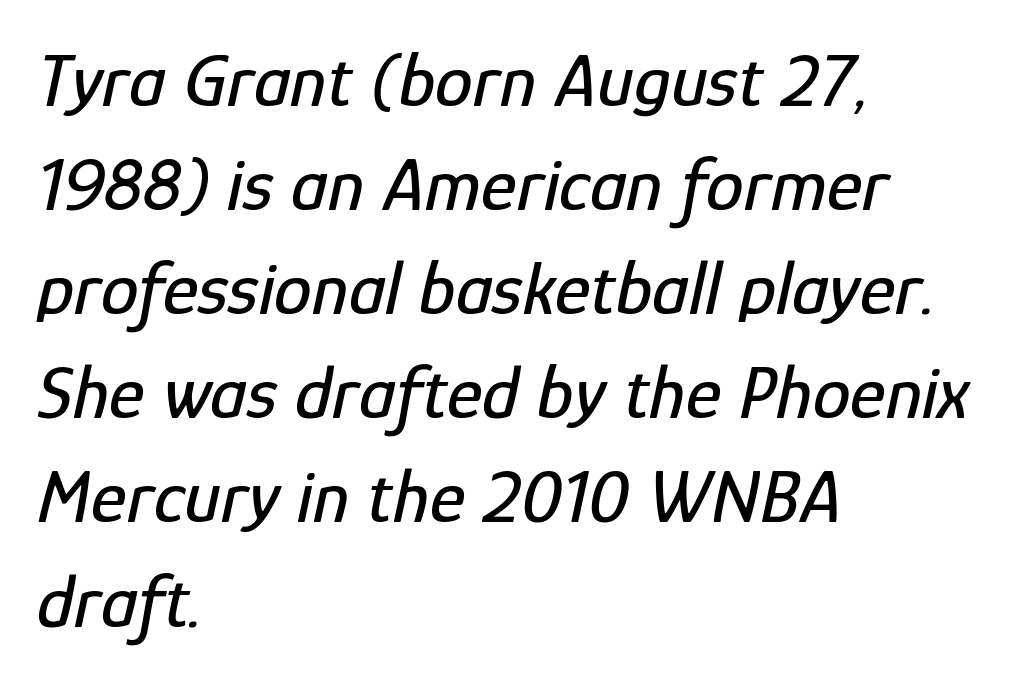
{"italic": "yes", "lean": "right", "slant_degrees": 12, "width": "condensed", "stroke_contrast": "low", "x_height": "medium", "monospaced": "no", "underline": "no", "align": "left", "line_spacing": "normal", "line_spacing_ratio": 1.37, "letter_spacing": "normal", "letter_spacing_em": 0.0, "glyph_px": 76}
